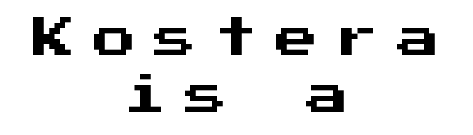
Style check: upright. Both edges are ragged and mirror each other, which tells us the setting is centered. Short note: letters widely spaced. Serifs: no, the terminals of the letterforms are clean. These lines are rendered in a fixed-pitch font.
